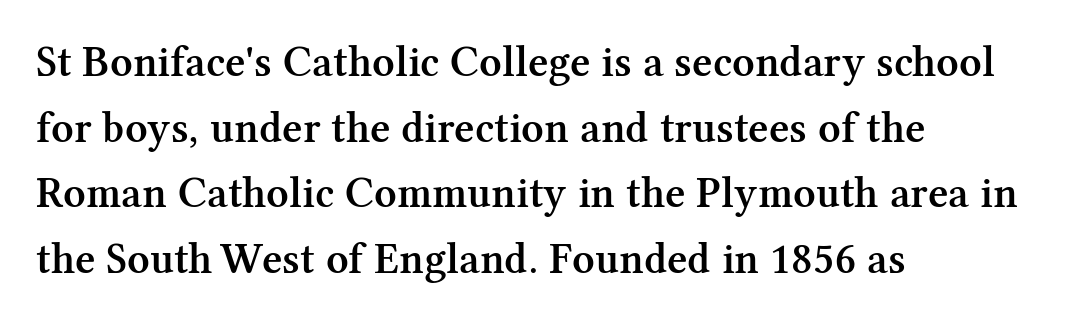
Note: serifs present on the glyphs. Set as a demibold, roughly 600 on the weight scale. Horizontal alignment here is leftward, the default for most running prose. Every character sits straight up, as roman type does. Here the designer chose a conventional face with non-uniform glyph widths. The vertical gap from one line to the next is medium.
